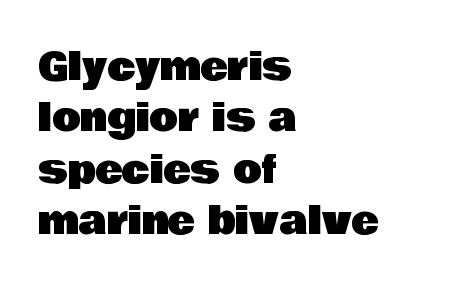
Q: Is the text italic (slanted)? A: No, it is upright.
Q: Is the typeface a serif or a sans-serif typeface? A: Sans-serif.
Q: Is the text underlined? A: No.
Q: How is the paragraph aligned? A: Left-aligned.
Q: Is the spacing between letters normal or unusually wide? A: Normal.
Q: Is the spacing between lines tight, normal or loose? A: Normal.
Q: Width (condensed, normal, or wide)? A: Normal.
Q: Stroke contrast? A: Low.
Q: x-height? A: Large.
Q: Monospaced? A: No.
